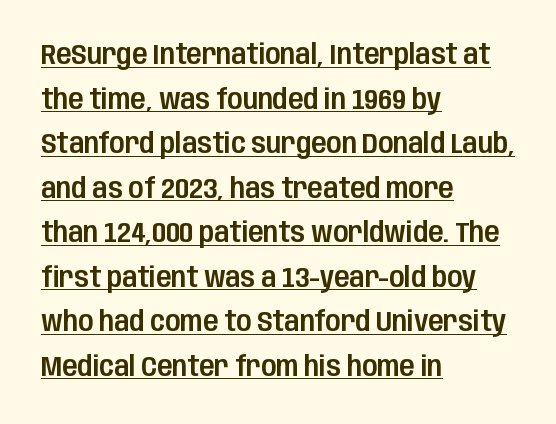
The image shows 28 px condensed sans-serif type, upright; set left-aligned, normal line spacing (1.59x), normal letter spacing, underlined; low stroke contrast and a large x-height.
